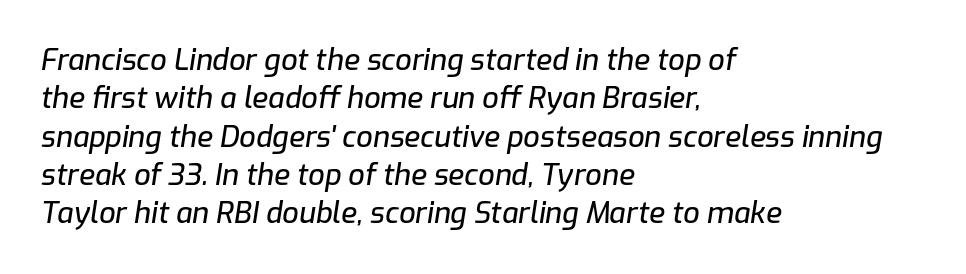
{"italic": "yes", "lean": "right", "slant_degrees": 9, "width": "normal", "stroke_contrast": "low", "x_height": "medium", "monospaced": "no", "underline": "no", "align": "left", "line_spacing": "normal", "line_spacing_ratio": 1.32, "letter_spacing": "normal", "letter_spacing_em": 0.0, "glyph_px": 29}
